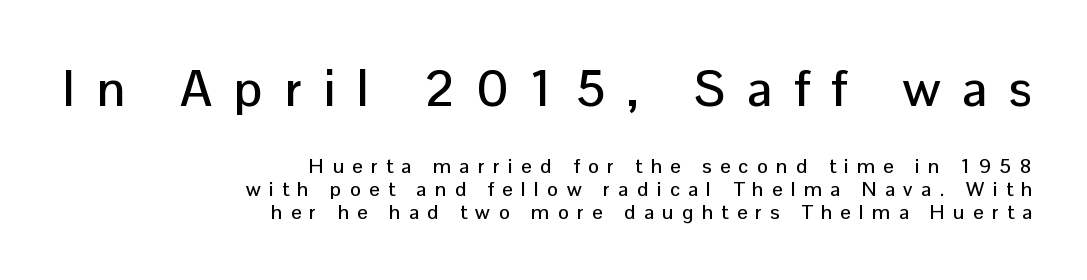
What kind of face is this? One without serifs — a sans. The line-height multiplier appears low, near solid setting. Every stem runs plumb, perpendicular to the baseline. This sample has the flowing, uneven cadence of proportional lettering. The initial chunk of copy outweighs the following chunk in type size. The tracking jumps out immediately: characters are airy and widely separated.
